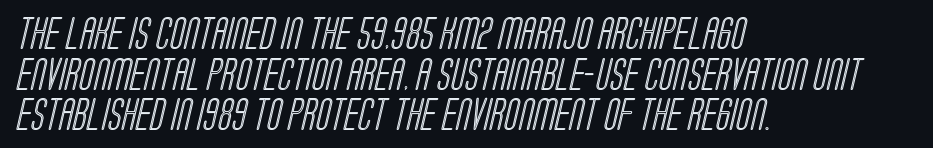
Q: Is the text underlined? A: No.
Q: How is the paragraph aligned? A: Left-aligned.
Q: Is the spacing between letters normal or unusually wide? A: Normal.
Q: Width (condensed, normal, or wide)? A: Condensed.
Q: x-height? A: Large.
Q: Monospaced? A: No.
